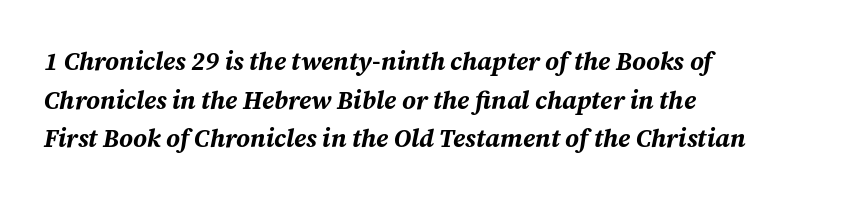
Decoration check: the copy has no underline. The letters are slanted; this is an italic face. Pretty heavy lettering here — definitely bold. Regarding leading, the lines here are spaced in the standard way. The ragged edge is on the right, which tells us the setting is flush left. The letters sit at their default tracking, neither squeezed nor spread.
